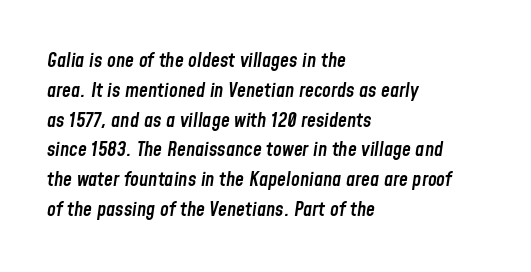
{"italic": "yes", "lean": "right", "slant_degrees": 8, "bold": "semi", "underline": "no", "align": "left", "line_spacing": "normal", "line_spacing_ratio": 1.49, "letter_spacing": "normal", "letter_spacing_em": 0.0, "glyph_px": 20}
